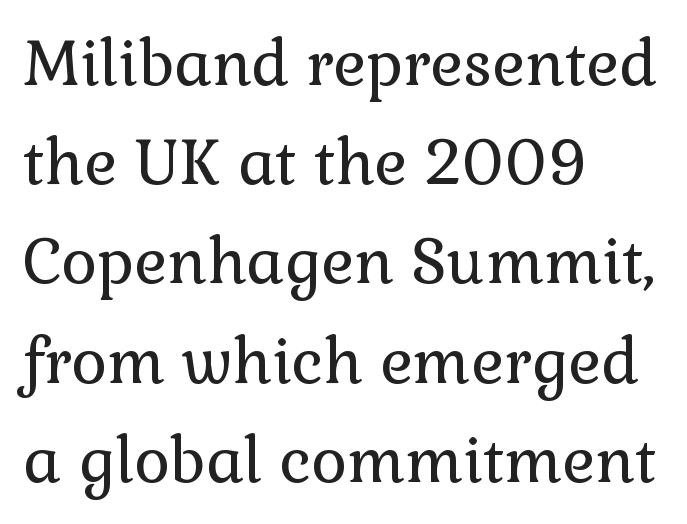
Q: Is the text bold? A: No.
Q: Is the text italic (slanted)? A: No, it is upright.
Q: Is the typeface a serif or a sans-serif typeface? A: Serif.
Q: Is the text underlined? A: No.
Q: How is the paragraph aligned? A: Left-aligned.
Q: Is the spacing between letters normal or unusually wide? A: Normal.
Q: Is the spacing between lines tight, normal or loose? A: Normal.
Q: Width (condensed, normal, or wide)? A: Normal.
Q: Stroke contrast? A: Low.
Q: x-height? A: Medium.
Q: Monospaced? A: No.
